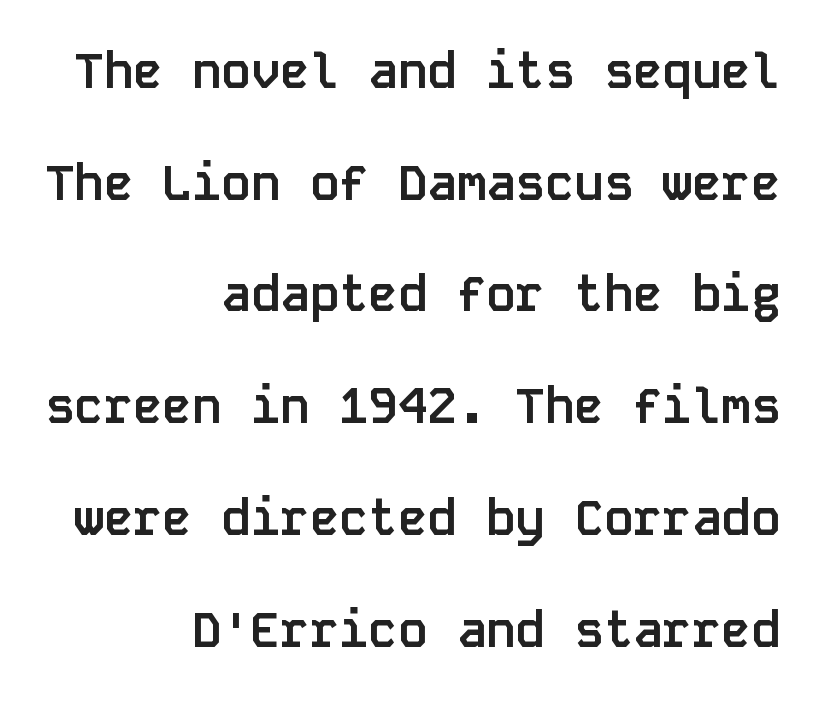
{"serif": "no", "italic": "no", "bold": "yes", "weight": "semibold", "width": "normal", "stroke_contrast": "low", "x_height": "large", "monospaced": "yes", "underline": "no", "align": "right", "line_spacing": "loose", "line_spacing_ratio": 2.28, "letter_spacing": "normal", "letter_spacing_em": 0.0, "glyph_px": 49}
